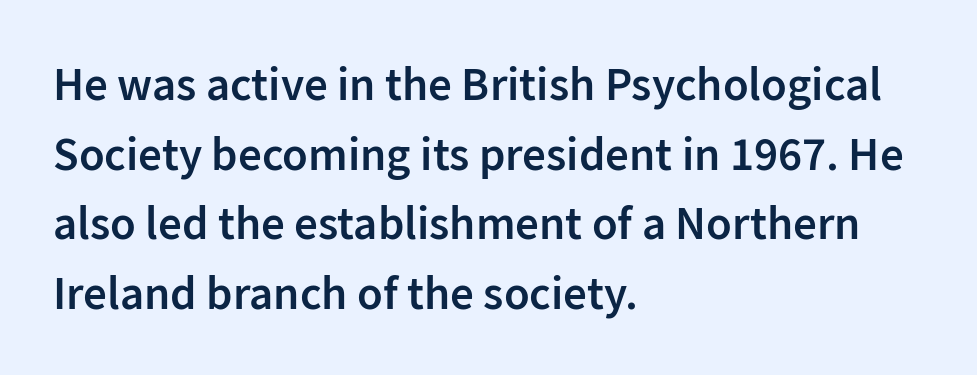
{"serif": "no", "italic": "no", "bold": "semi", "weight": "semibold", "width": "normal", "stroke_contrast": "low", "x_height": "medium", "monospaced": "no", "underline": "no", "align": "left", "line_spacing": "normal", "line_spacing_ratio": 1.48, "letter_spacing": "normal", "letter_spacing_em": 0.0, "glyph_px": 47}
